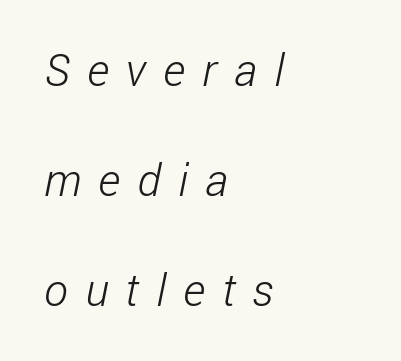
{"serif": "no", "bold": "no", "weight": "light", "width": "condensed", "stroke_contrast": "low", "x_height": "medium", "monospaced": "no", "underline": "no", "align": "left", "line_spacing": "loose", "line_spacing_ratio": 2.44, "letter_spacing": "wide", "letter_spacing_em": 0.38, "glyph_px": 45}
